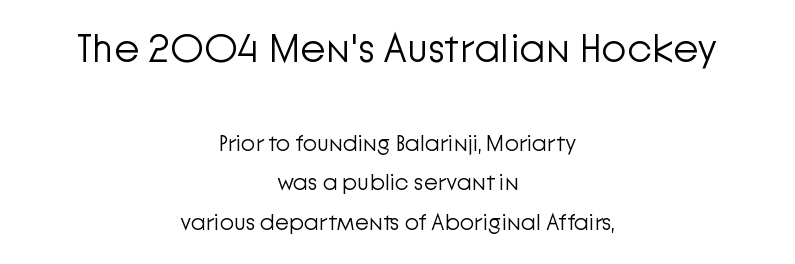
Block one is the big one; block two sits smaller underneath. Each letter keeps its own natural width here, so spacing adapts to shape. No letter is thick-stroked: the sample isn't bold. Grotesque or geometric, the face here clearly has no serifs.
